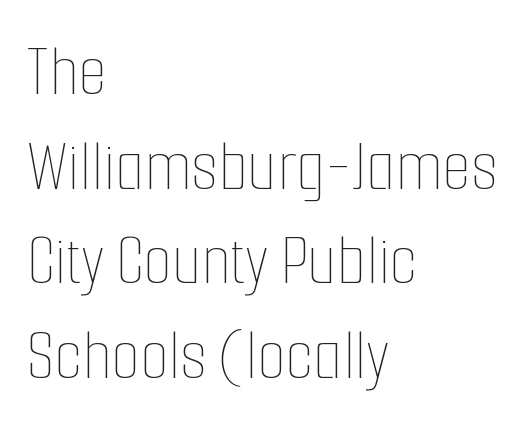
The image shows 74 px thin, condensed type, upright; set left-aligned, normal line spacing (1.28x), normal letter spacing, not underlined; low stroke contrast and a medium x-height.
